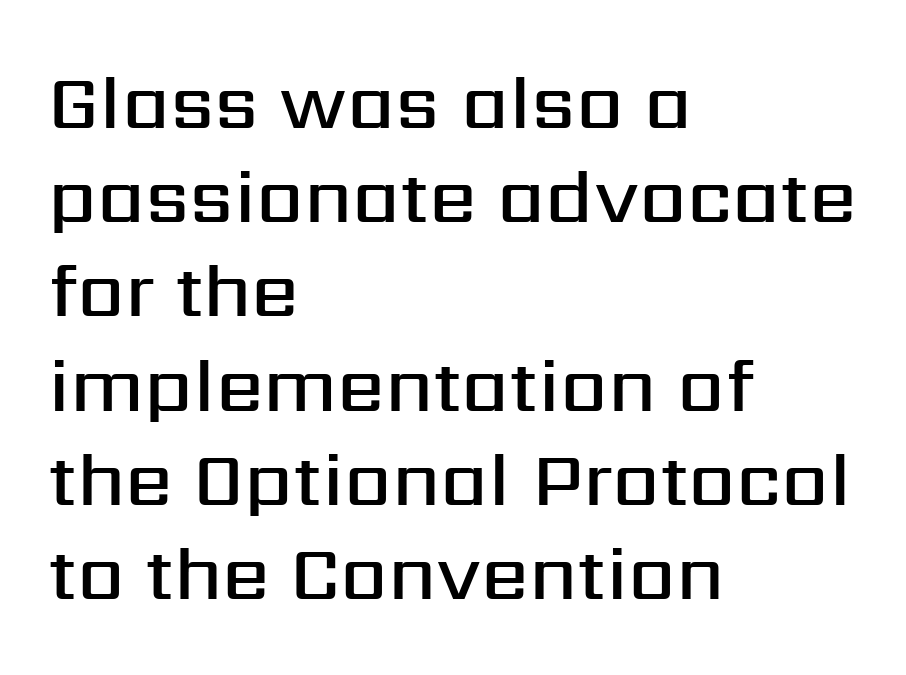
The image shows 76 px semibold sans-serif type, upright; set left-aligned, line spacing 1.24x, normal letter spacing, not underlined; medium stroke contrast and a medium x-height.
